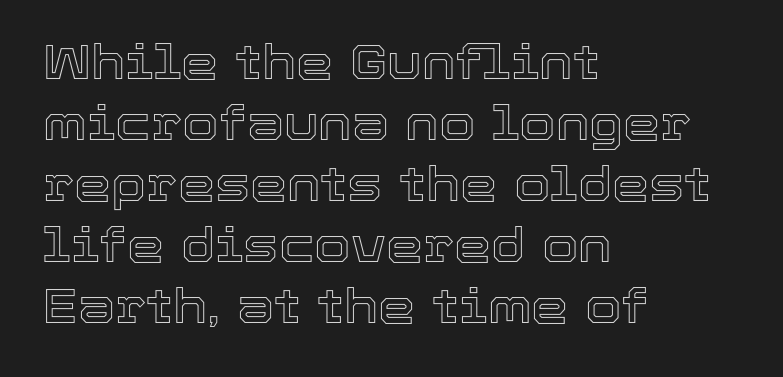
{"italic": "no", "width": "normal", "x_height": "medium", "monospaced": "no", "underline": "no", "align": "left", "line_spacing": "normal", "line_spacing_ratio": 1.3, "letter_spacing": "normal", "letter_spacing_em": 0.0, "glyph_px": 47}
